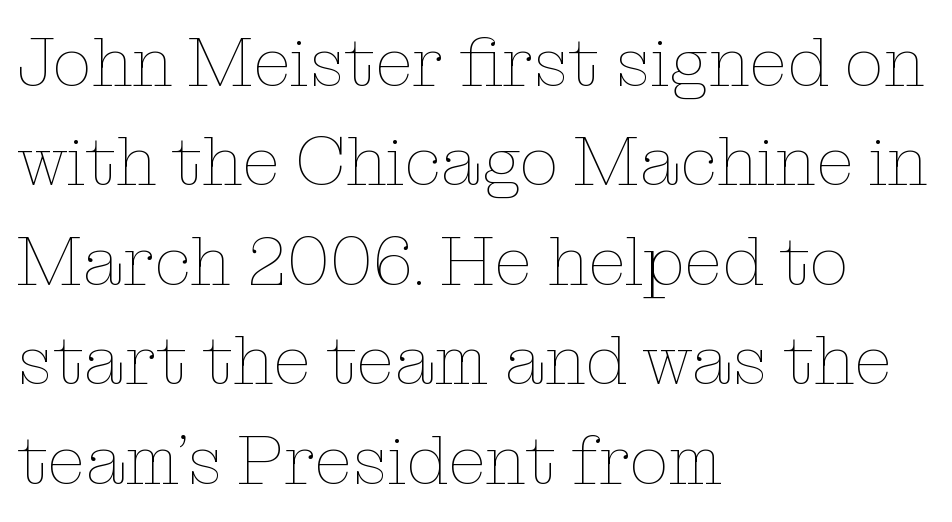
The image shows 70 px thin type, upright; set left-aligned, normal line spacing (1.42x), normal letter spacing, not underlined; low stroke contrast and a medium x-height.
